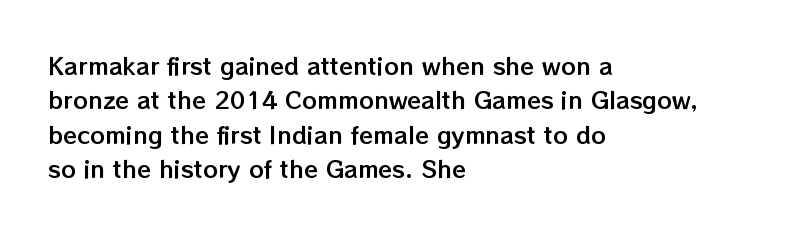
Q: Is the text italic (slanted)? A: No, it is upright.
Q: Is the text underlined? A: No.
Q: How is the paragraph aligned? A: Left-aligned.
Q: Is the spacing between letters normal or unusually wide? A: Normal.
Q: Is the spacing between lines tight, normal or loose? A: Normal.
